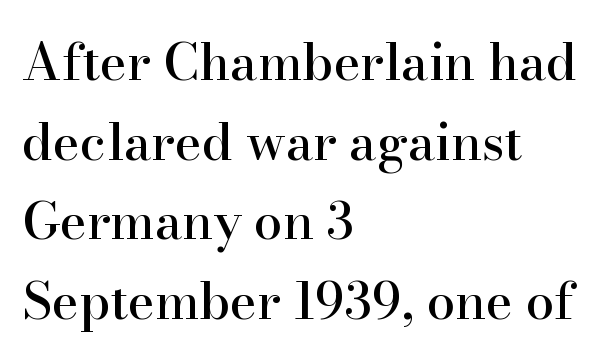
Posture: vertical. Short note: letters normally spaced. These lines are composed in type with serifs. This sample is left-justified, so line endings fall wherever the words run out.
